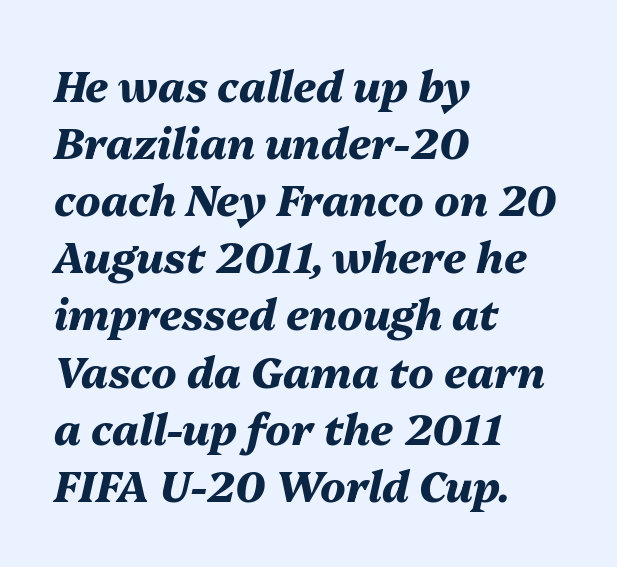
If you drew a ruler down the left edge, every line would touch it. Slanted lettering throughout. This is heavy type, rendered in bold. Caption: standard tracking, unaltered. Unmarked baselines from the first word to the last.
